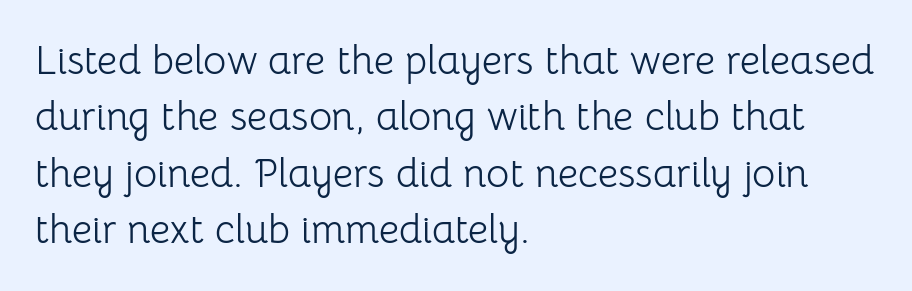
The image shows 40 px light sans-serif type, upright; set left-aligned, normal line spacing (1.41x), normal letter spacing, not underlined; low stroke contrast and a medium x-height.
